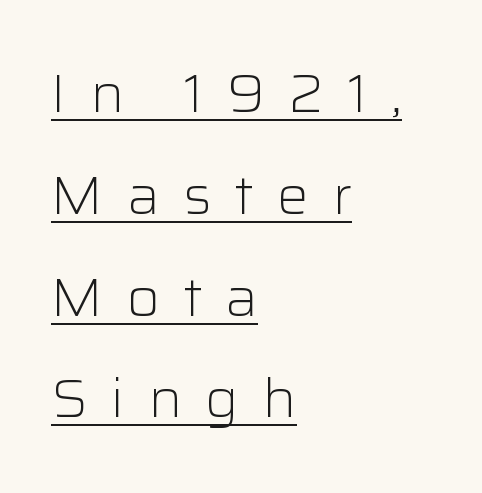
{"serif": "no", "italic": "no", "bold": "no", "weight": "light", "width": "normal", "stroke_contrast": "low", "x_height": "medium", "monospaced": "no", "underline": "yes", "align": "left", "line_spacing": "loose", "line_spacing_ratio": 1.92, "letter_spacing": "wide", "letter_spacing_em": 0.44, "glyph_px": 53}
